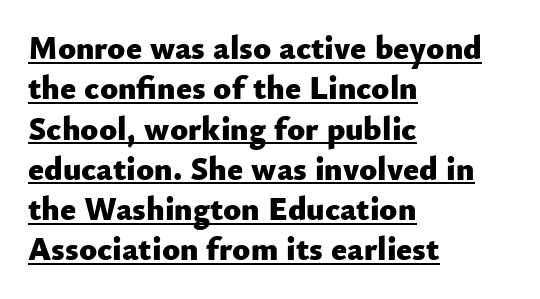
Q: Is the text bold? A: Yes.
Q: Is the text italic (slanted)? A: No, it is upright.
Q: Is the typeface a serif or a sans-serif typeface? A: Sans-serif.
Q: Is the text underlined? A: Yes.
Q: How is the paragraph aligned? A: Left-aligned.
Q: Is the spacing between letters normal or unusually wide? A: Normal.
Q: Width (condensed, normal, or wide)? A: Normal.
Q: Stroke contrast? A: Low.
Q: x-height? A: Small.
Q: Monospaced? A: No.
